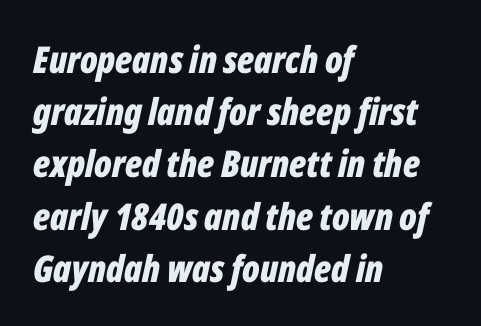
{"italic": "yes", "lean": "right", "slant_degrees": 12, "bold": "yes", "weight": "bold", "width": "condensed", "stroke_contrast": "low", "x_height": "medium", "monospaced": "no", "underline": "no", "align": "left", "line_spacing": "normal", "line_spacing_ratio": 1.41, "letter_spacing": "normal", "letter_spacing_em": 0.0, "glyph_px": 37}
